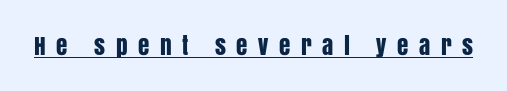
This sample carries an underscore along the baseline area. Does the lettering tilt? It doesn't — this is upright. Caption: expanded tracking, letters set apart.
